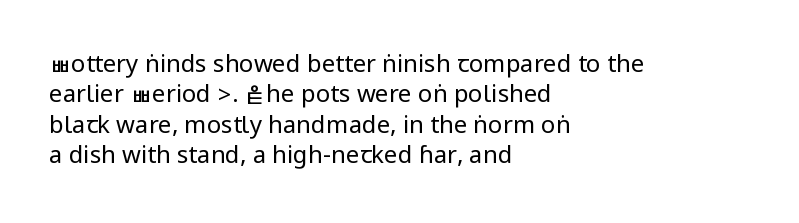
{"italic": "no", "bold": "no", "underline": "no", "align": "left", "line_spacing": "normal", "line_spacing_ratio": 1.27, "letter_spacing": "normal", "letter_spacing_em": 0.0, "glyph_px": 24}
